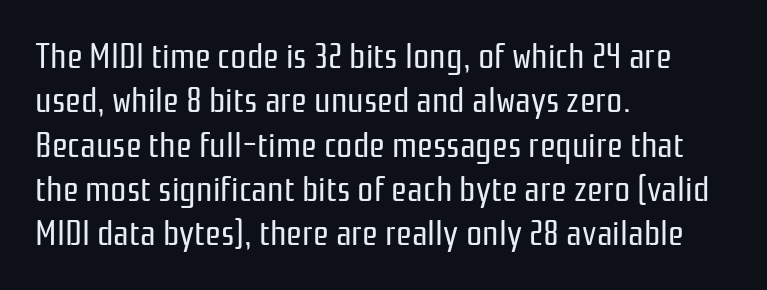
Q: Is the text bold? A: No.
Q: Is the text italic (slanted)? A: No, it is upright.
Q: Is the typeface a serif or a sans-serif typeface? A: Sans-serif.
Q: Is the text underlined? A: No.
Q: How is the paragraph aligned? A: Left-aligned.
Q: Is the spacing between letters normal or unusually wide? A: Normal.
Q: Width (condensed, normal, or wide)? A: Condensed.
Q: Stroke contrast? A: Low.
Q: x-height? A: Medium.
Q: Monospaced? A: No.
